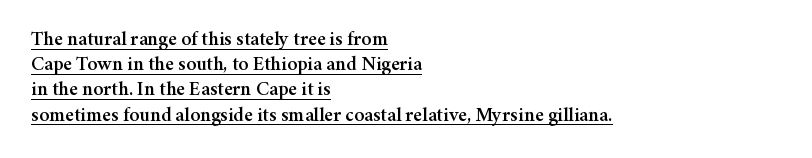
The image shows 20 px text type, upright; set left-aligned, normal line spacing (1.26x), normal letter spacing, underlined.
